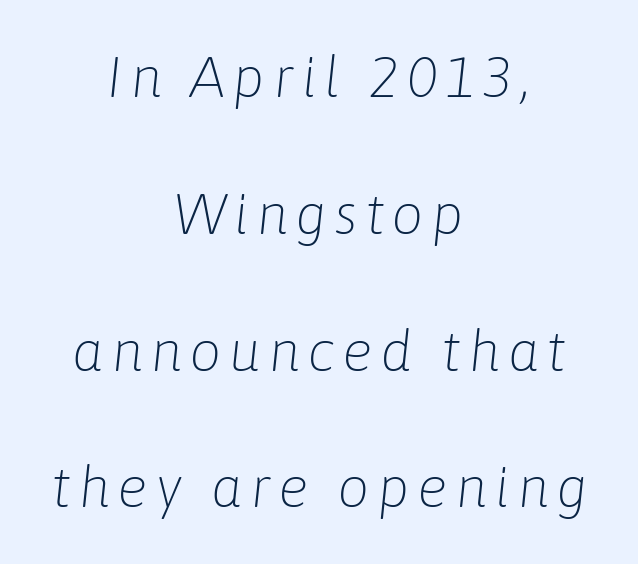
{"italic": "yes", "lean": "right", "slant_degrees": 6, "bold": "no", "weight": "light", "width": "normal", "stroke_contrast": "low", "x_height": "medium", "monospaced": "no", "underline": "no", "align": "center", "line_spacing": "loose", "line_spacing_ratio": 2.4, "glyph_px": 57}
